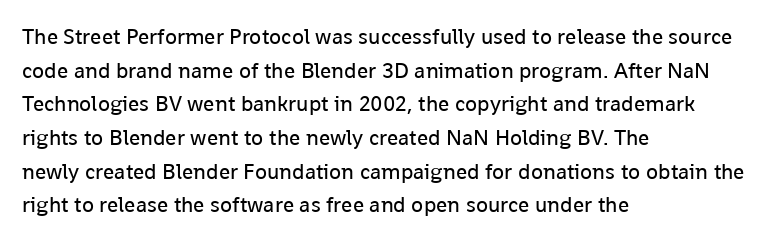
Unbolded letterforms with no extra heft. The letterforms sit shoulder to shoulder at normal distance. Line spacing here is normal. Glance below the letters and you will spot only blank space. Visually the block forms a straight wall on the left and a jagged coastline on the right.
